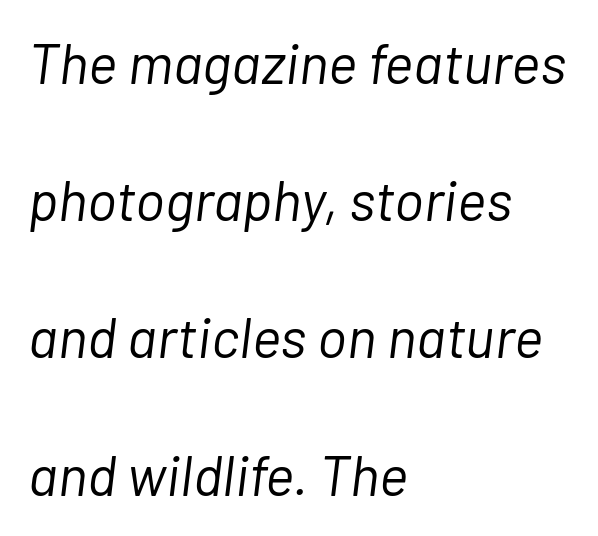
Q: Is the text bold? A: No.
Q: Is the text italic (slanted)? A: Yes, it leans right by about 7 degrees.
Q: Is the text underlined? A: No.
Q: How is the paragraph aligned? A: Left-aligned.
Q: Is the spacing between letters normal or unusually wide? A: Normal.
Q: Is the spacing between lines tight, normal or loose? A: Loose.
Q: Width (condensed, normal, or wide)? A: Normal.
Q: Stroke contrast? A: Low.
Q: x-height? A: Medium.
Q: Monospaced? A: No.
